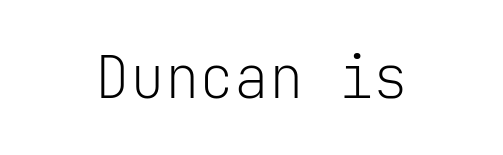
The image shows 58 px light sans-serif type, upright, monospaced; set centered, normal letter spacing, not underlined; low stroke contrast and a medium x-height.
